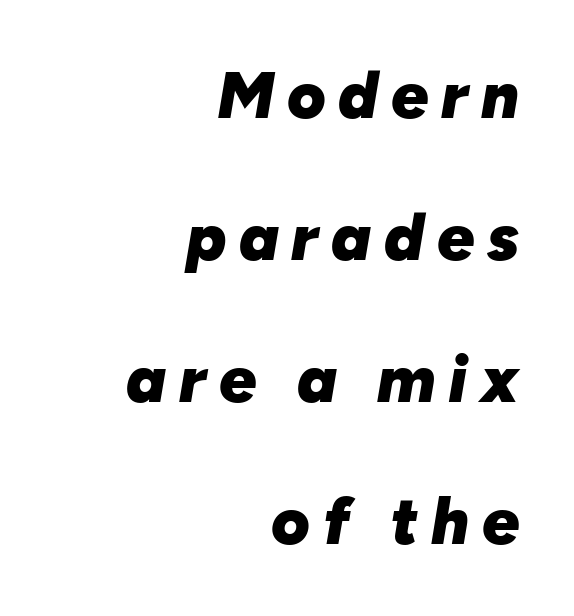
Heavy, bold letterforms. All the whitespace from short lines collects on the left. The specimen omits any rule beneath the text block's lines. You could not count columns in this text — the font is proportionally spaced. Baseline-to-baseline distance is far greater than the letter height. Rendered with sloped, italic letterforms.
